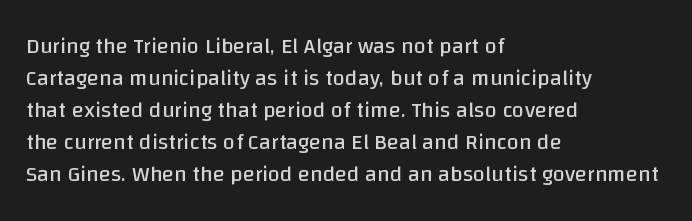
The image shows 22 px text type, upright; set left-aligned, normal line spacing (1.45x), normal letter spacing, not underlined.
